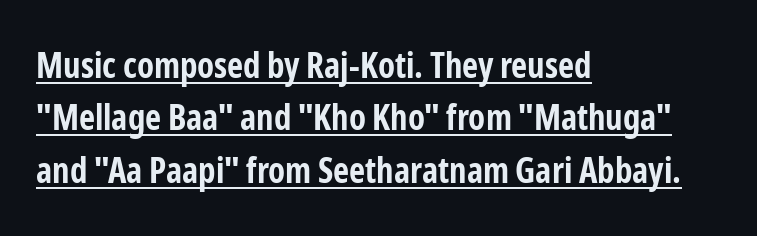
The image shows 35 px bold, condensed sans-serif type, upright; set left-aligned, normal line spacing (1.5x), normal letter spacing, underlined; low stroke contrast and a medium x-height.
